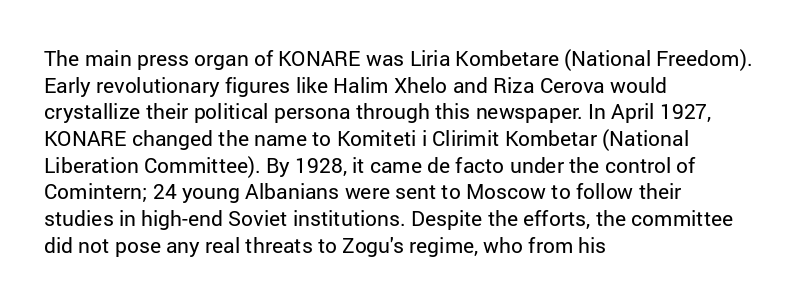
{"italic": "no", "bold": "no", "underline": "no", "align": "left", "line_spacing": "normal", "line_spacing_ratio": 1.27, "letter_spacing": "normal", "letter_spacing_em": 0.0, "glyph_px": 21}
